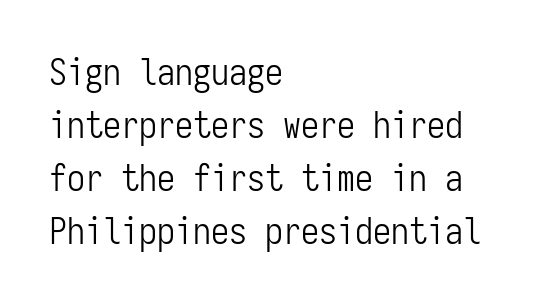
This sample uses a sans-serif face. You could call the tracking neutral — neither tight nor loose. The characters are drawn with everyday or finer stroke widths. This rendering uses left alignment, leaving the right contour irregular. The letters stand straight up with perfectly vertical stems. Spacing verdict: monospaced, one width for all characters.
